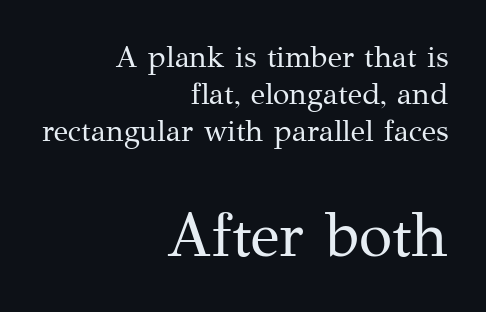
The image shows 61 px regular-weight serif type, upright; set right-aligned, line spacing 1.24x, normal letter spacing, not underlined; the second (bottom) block is 2.03x larger; medium stroke contrast and a medium x-height.
